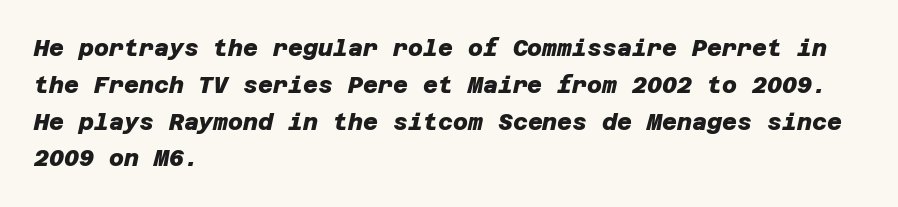
The image shows 23 px bold type; set left-aligned, normal line spacing (1.6x), normal letter spacing, not underlined.
